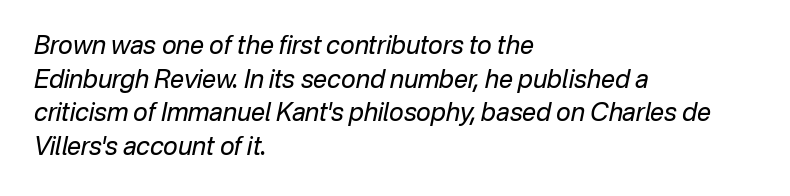
Typeset ragged right — the left edge is the straight one. Reading down the column, the eye jumps a familiar distance to each next line. Letters have the restrained weight of plain body copy at most. Honestly, the letter spacing is just normal — you wouldn't notice it. Clear beneath every line of the passage.
